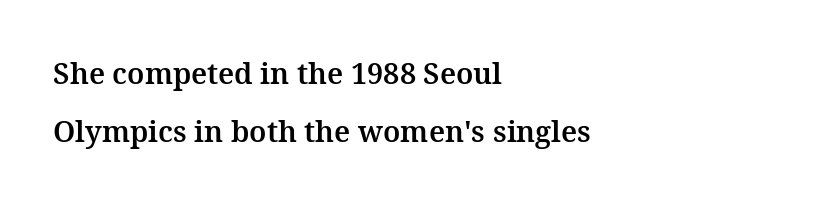
A typesetter would call this proportional, since set widths differ per character. Check under the words: just untouched page. Summary of vertical rhythm: relaxed, with wide interline spacing. It's the straight-up-and-down kind of type.
